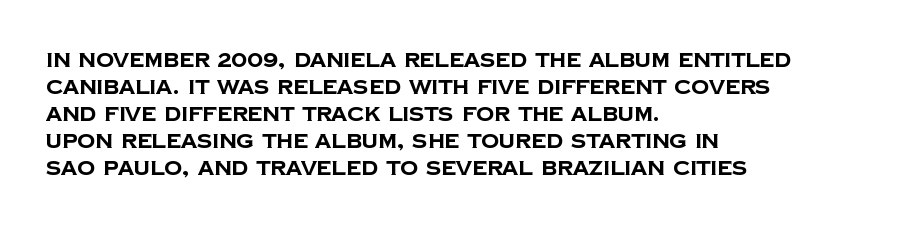
Does the leading feel generous? No, just average. The line texture is even and compact thanks to regular tracking. Typeset ragged right — the left edge is the straight one. Is the type bold? Yes — the strokes are clearly thick and heavy.
